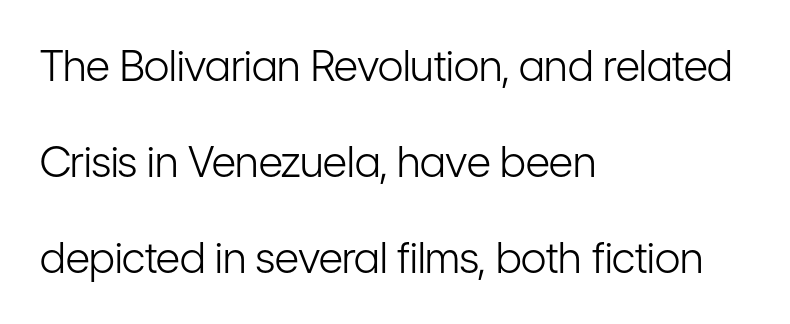
The image shows 42 px light, condensed sans-serif type, upright; set left-aligned, loose line spacing (2.28x), normal letter spacing, not underlined; low stroke contrast and a medium x-height.
